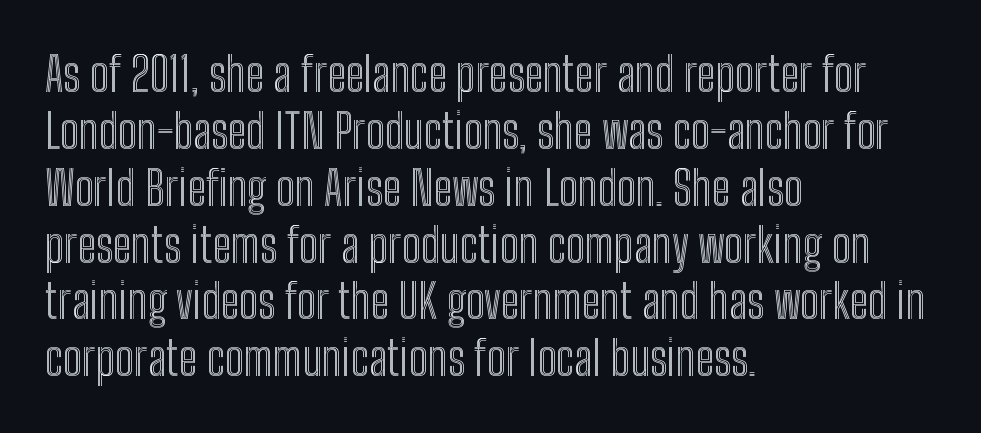
{"italic": "no", "width": "condensed", "x_height": "medium", "monospaced": "no", "underline": "no", "align": "left", "line_spacing_ratio": 1.21, "letter_spacing": "normal", "letter_spacing_em": 0.0, "glyph_px": 47}
